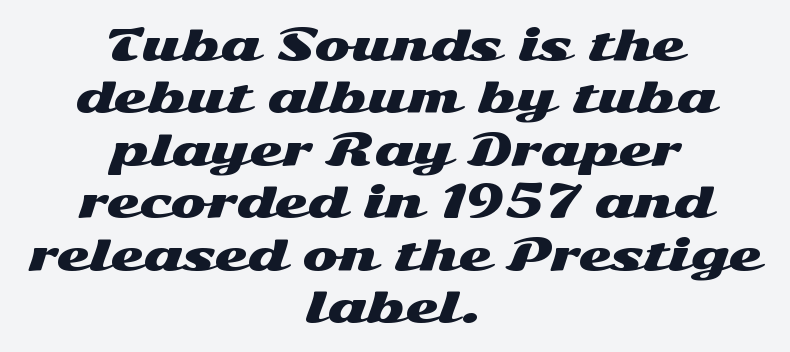
{"serif": "no", "width": "wide", "stroke_contrast": "medium", "x_height": "medium", "monospaced": "no", "underline": "no", "align": "center", "line_spacing_ratio": 1.22, "letter_spacing": "normal", "letter_spacing_em": 0.0, "glyph_px": 43}
